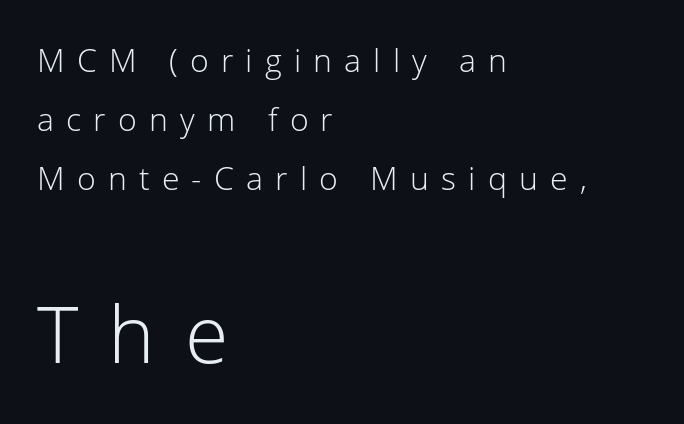
A roman cut, with each character standing at attention. Think standard paragraph weight, or any step lighter than that. The space beneath each line is pristine and unruled. Regarding serifs, this sample does without them. Size hierarchy here favors the trailing block over the leading one.
